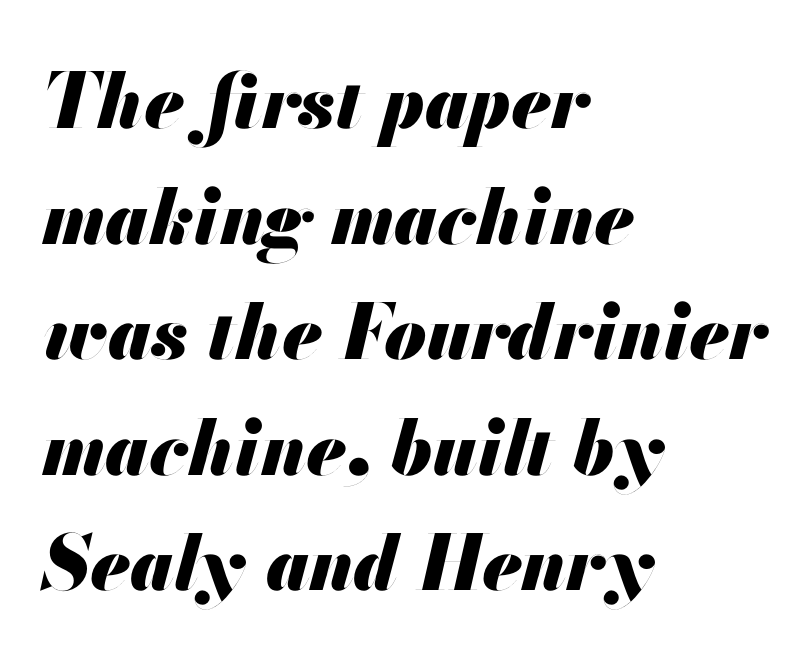
{"italic": "yes", "lean": "right", "slant_degrees": 13, "bold": "yes", "weight": "heavy", "width": "normal", "stroke_contrast": "medium", "x_height": "small", "monospaced": "no", "underline": "no", "align": "left", "line_spacing": "normal", "line_spacing_ratio": 1.52, "letter_spacing": "normal", "letter_spacing_em": 0.0, "glyph_px": 76}
